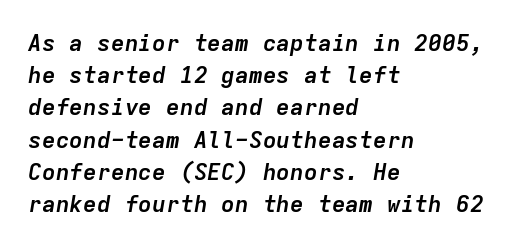
Q: Is the text bold? A: Yes.
Q: Is the text italic (slanted)? A: Yes, it leans right by about 9 degrees.
Q: Is the text underlined? A: No.
Q: How is the paragraph aligned? A: Left-aligned.
Q: Is the spacing between letters normal or unusually wide? A: Normal.
Q: Is the spacing between lines tight, normal or loose? A: Normal.
